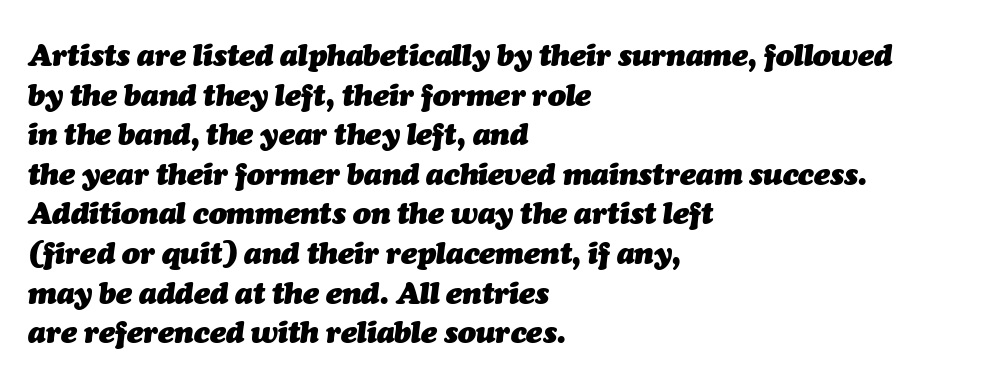
Q: Is the text bold? A: Yes.
Q: Is the text italic (slanted)? A: Yes, it leans right by about 7 degrees.
Q: Is the text underlined? A: No.
Q: How is the paragraph aligned? A: Left-aligned.
Q: Is the spacing between letters normal or unusually wide? A: Normal.
Q: Is the spacing between lines tight, normal or loose? A: Normal.
Q: Width (condensed, normal, or wide)? A: Normal.
Q: Stroke contrast? A: Medium.
Q: x-height? A: Medium.
Q: Monospaced? A: No.
